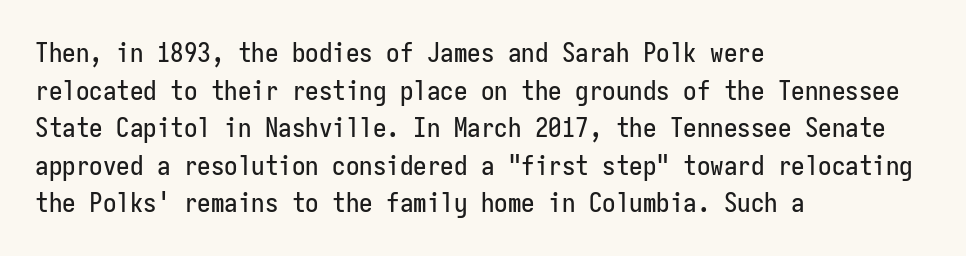
Q: Is the text italic (slanted)? A: No, it is upright.
Q: Is the text underlined? A: No.
Q: How is the paragraph aligned? A: Left-aligned.
Q: Is the spacing between letters normal or unusually wide? A: Normal.
Q: Is the spacing between lines tight, normal or loose? A: Normal.
